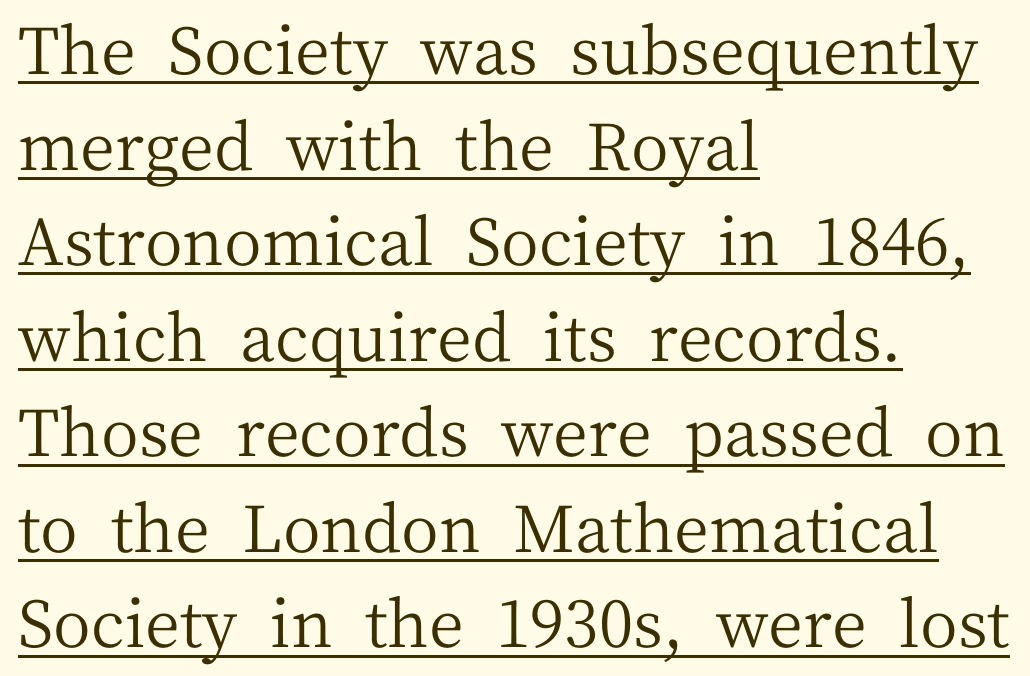
{"serif": "yes", "italic": "no", "bold": "no", "weight": "regular", "width": "normal", "stroke_contrast": "medium", "x_height": "medium", "monospaced": "no", "underline": "yes", "align": "left", "line_spacing": "normal", "line_spacing_ratio": 1.47, "letter_spacing": "normal", "letter_spacing_em": 0.0, "glyph_px": 65}
